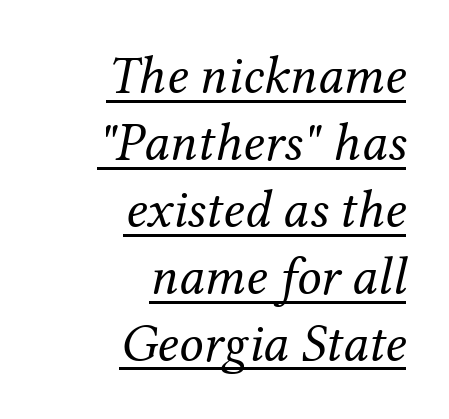
{"serif": "yes", "italic": "yes", "lean": "right", "slant_degrees": 12, "bold": "no", "weight": "regular", "width": "normal", "stroke_contrast": "medium", "x_height": "medium", "monospaced": "no", "underline": "yes", "align": "right", "line_spacing_ratio": 1.24, "letter_spacing": "normal", "letter_spacing_em": 0.0, "glyph_px": 54}
